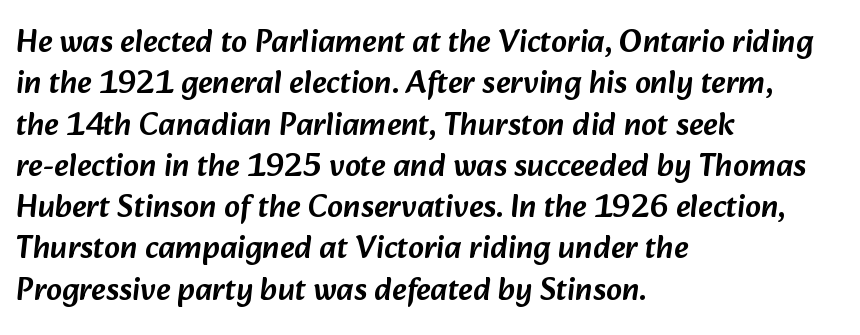
Each letter keeps its own natural width here, so spacing adapts to shape. Honestly, there is no underline to notice here at all. Leading: standard. Letter spacing: default. Left-aligned paragraph, ragged on the right.
